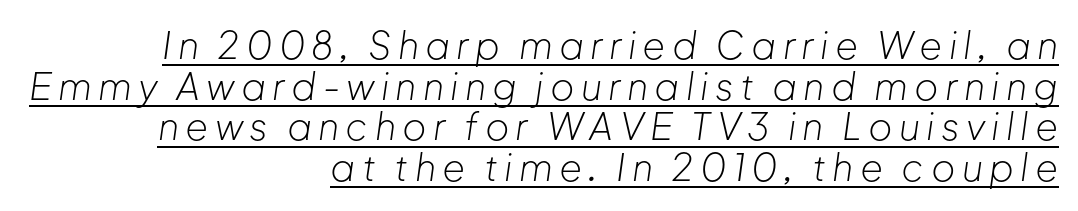
The image shows 37 px light type, italic (leaning right); set right-aligned, tight line spacing (1.1x), underlined; low stroke contrast and a medium x-height.
